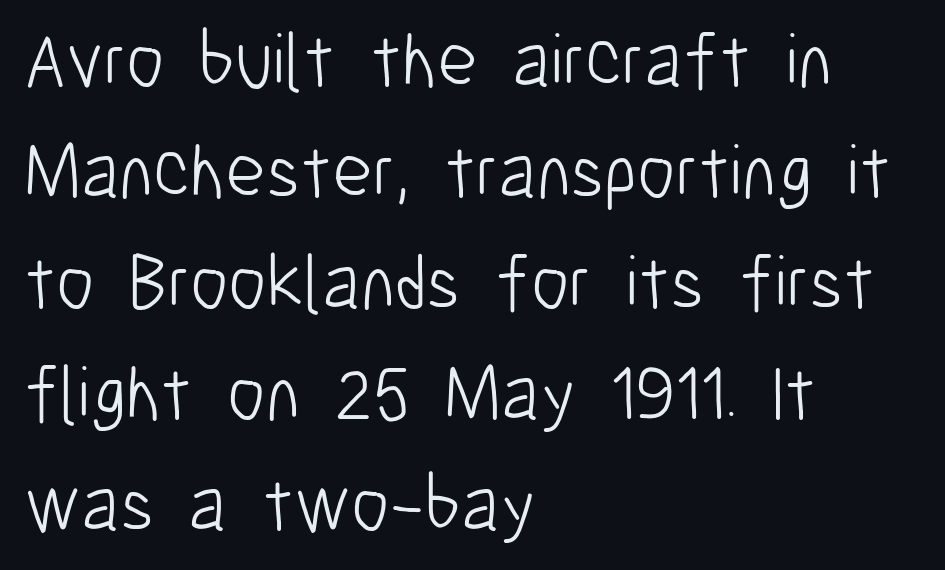
The image shows 77 px light, condensed sans-serif type, upright; set left-aligned, normal line spacing (1.44x), normal letter spacing, not underlined; low stroke contrast and a medium x-height.
